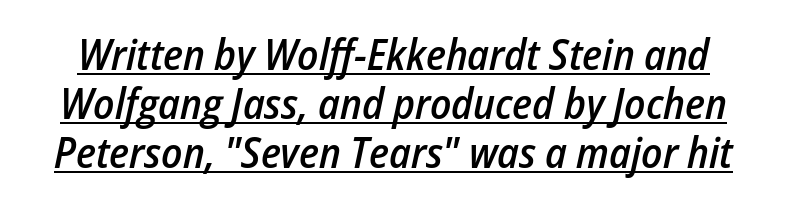
Q: Is the text bold? A: Semi-bold.
Q: Is the text italic (slanted)? A: Yes, it leans right by about 12 degrees.
Q: Is the text underlined? A: Yes.
Q: Is the spacing between letters normal or unusually wide? A: Normal.
Q: Is the spacing between lines tight, normal or loose? A: Tight.
Q: Width (condensed, normal, or wide)? A: Condensed.
Q: Stroke contrast? A: Low.
Q: x-height? A: Medium.
Q: Monospaced? A: No.
